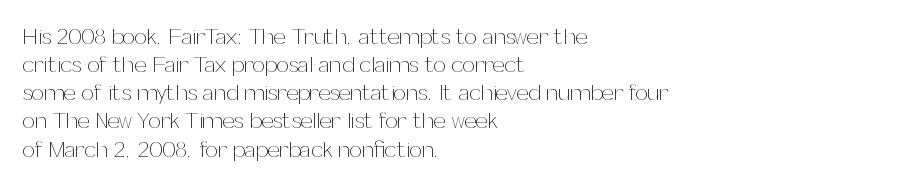
Q: Is the text bold? A: No.
Q: Is the text italic (slanted)? A: No, it is upright.
Q: Is the text underlined? A: No.
Q: How is the paragraph aligned? A: Left-aligned.
Q: Is the spacing between letters normal or unusually wide? A: Normal.
Q: Is the spacing between lines tight, normal or loose? A: Normal.
